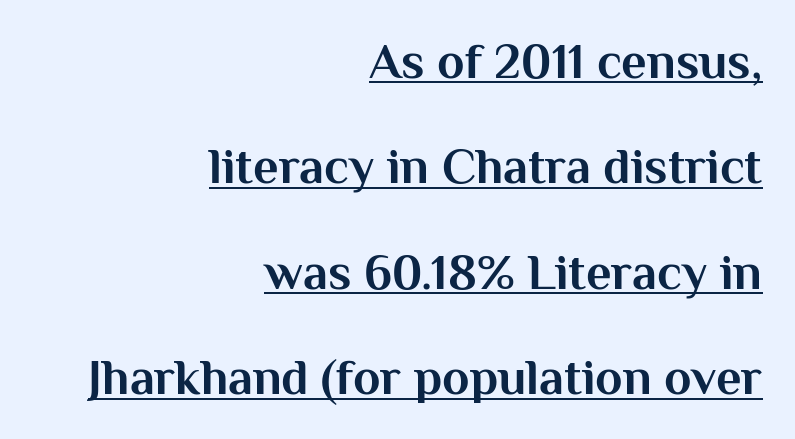
Successive baselines arrive slowly, with a big drop between each. The tracking reads as untouched default to a designer's eye. Each letter keeps its own natural width here, so spacing adapts to shape. Caption: multi-line text, flush right, ragged left.
